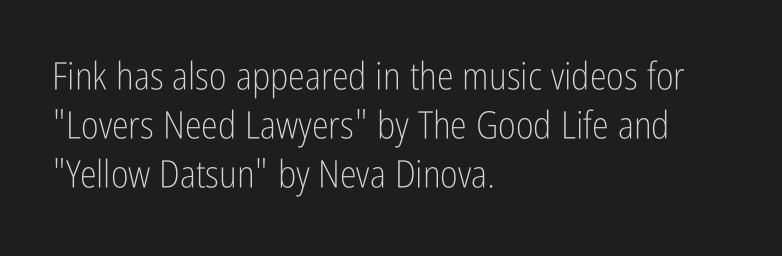
The image shows 38 px light, condensed sans-serif type, upright; set left-aligned, normal line spacing (1.29x), normal letter spacing, not underlined; low stroke contrast and a medium x-height.
